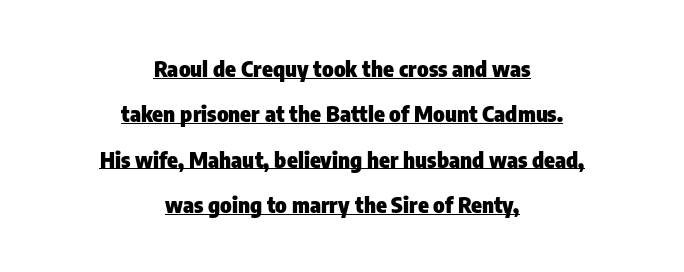
The image shows 22 px bold type, upright; set centered, loose line spacing (2.06x), normal letter spacing, underlined.
